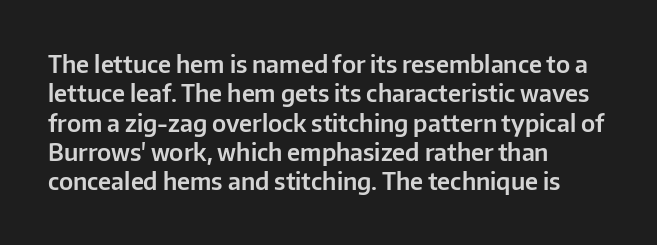
{"italic": "no", "underline": "no", "align": "left", "line_spacing_ratio": 1.22, "letter_spacing": "normal", "letter_spacing_em": 0.0, "glyph_px": 24}
